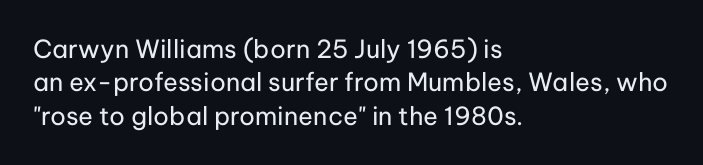
Notice how the stems are strictly vertical — no italics here. Clear beneath every line of the passage. Compared with typical paragraphs, the rows here are spaced about the same. The letters look calm and open, with moderate or lighter stems. Spacing between characters is what you'd get straight out of the box.
